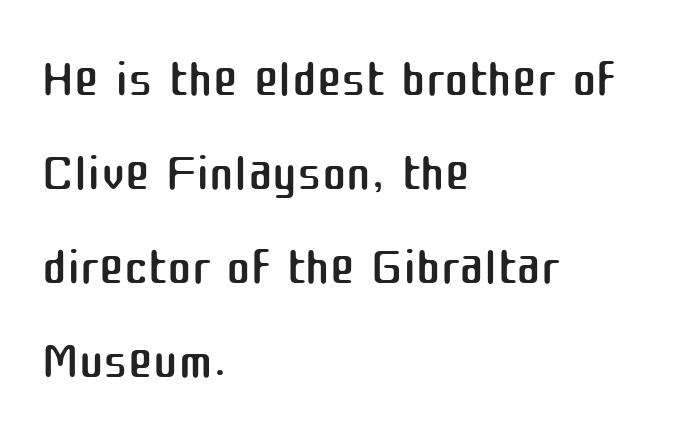
{"serif": "no", "italic": "no", "bold": "no", "weight": "regular", "width": "normal", "stroke_contrast": "medium", "x_height": "medium", "monospaced": "no", "underline": "no", "align": "left", "line_spacing": "normal", "line_spacing_ratio": 1.27, "letter_spacing": "normal", "letter_spacing_em": 0.0, "glyph_px": 74}
